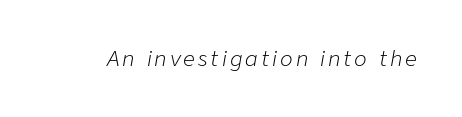
The image shows 21 px text type, italic (leaning right); set not underlined.
